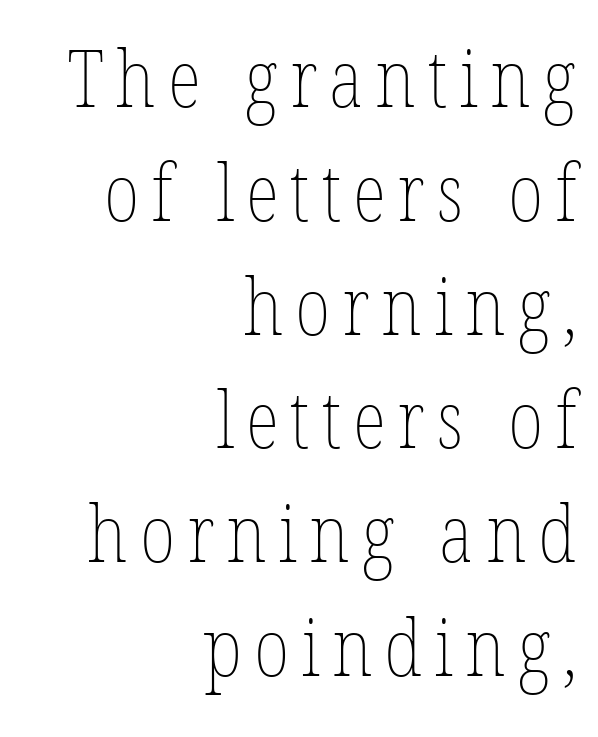
Q: Is the text bold? A: No.
Q: Is the text italic (slanted)? A: No, it is upright.
Q: Is the text underlined? A: No.
Q: How is the paragraph aligned? A: Right-aligned.
Q: Is the spacing between lines tight, normal or loose? A: Normal.
Q: Width (condensed, normal, or wide)? A: Condensed.
Q: Stroke contrast? A: Low.
Q: x-height? A: Medium.
Q: Monospaced? A: No.
